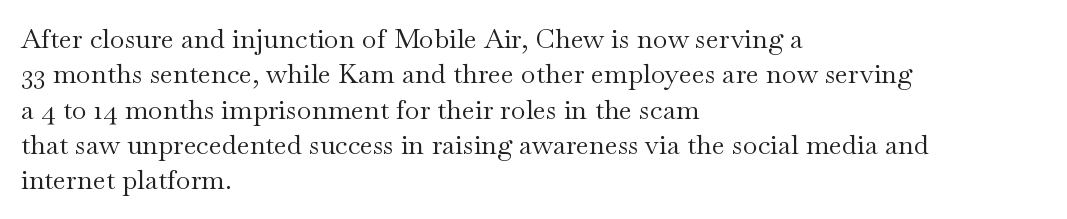
{"italic": "no", "bold": "no", "underline": "no", "align": "left", "line_spacing": "normal", "line_spacing_ratio": 1.31, "letter_spacing": "normal", "letter_spacing_em": 0.0, "glyph_px": 27}
